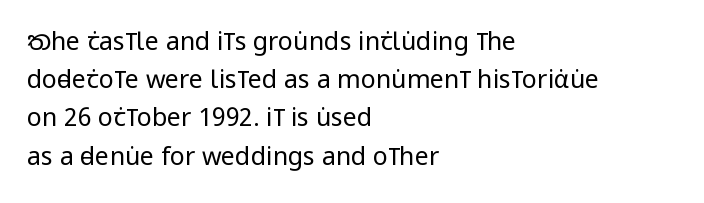
The glyphs are unaccompanied by any horizontal stroke below them. Posture: vertical. These lines keep a tight, regular rhythm from letter to letter. Interline gaps are of average width in this sample. The paragraph shown leans on its left margin.
